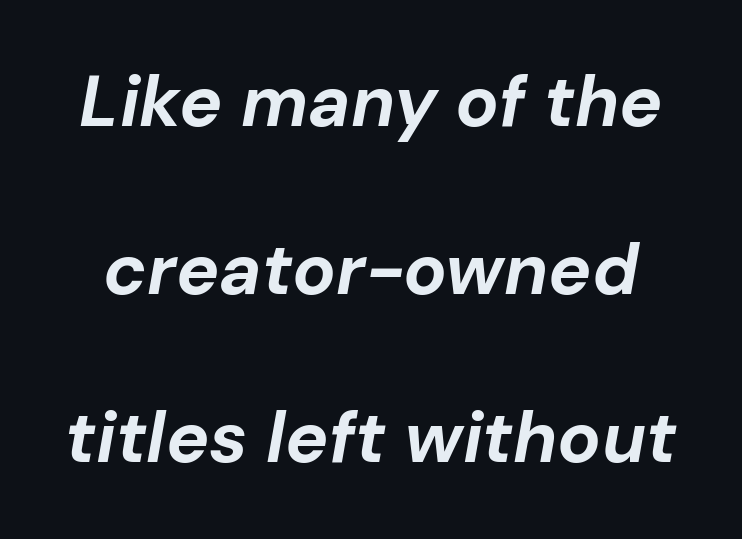
Nobody drew a line under any word here. Do the characters align in a grid? No, the font is proportional. Emphasis by weight is at full strength: bold. The font's italic variant was chosen for this text.
